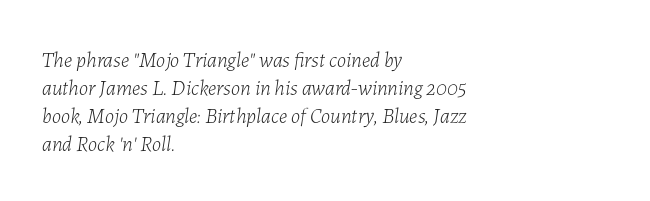
{"italic": "yes", "lean": "right", "slant_degrees": 7, "bold": "no", "underline": "no", "align": "left", "line_spacing": "normal", "line_spacing_ratio": 1.34, "letter_spacing": "normal", "letter_spacing_em": 0.0, "glyph_px": 21}
